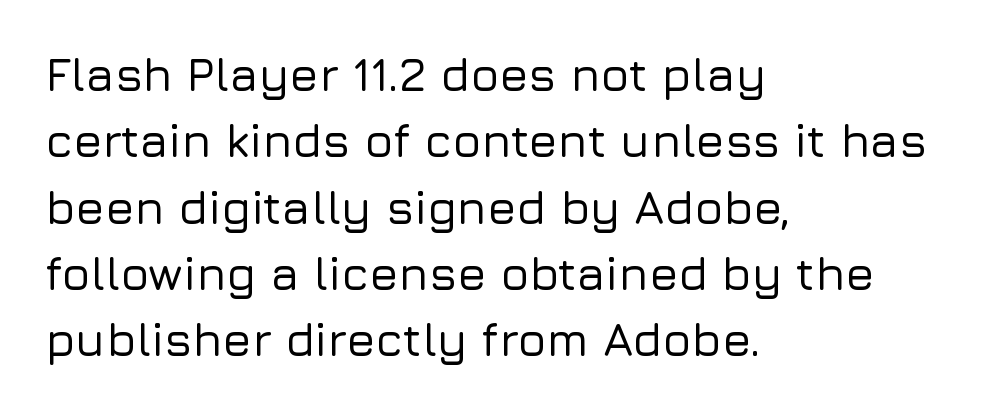
{"serif": "no", "italic": "no", "width": "normal", "stroke_contrast": "low", "x_height": "medium", "monospaced": "no", "underline": "no", "align": "left", "line_spacing": "normal", "line_spacing_ratio": 1.41, "letter_spacing": "normal", "letter_spacing_em": 0.0, "glyph_px": 47}
